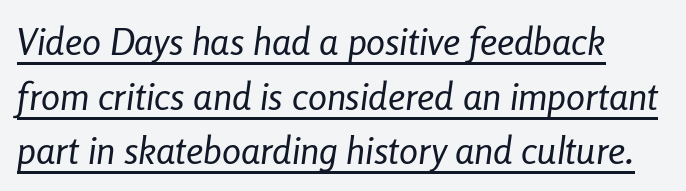
The glyphs look as if they've been sheared to an angle. Regular leading. The strokes carry an ordinary text weight at most. The rendering uses natural spacing where letterforms have individual widths. Caption: lettering with a line underneath.
